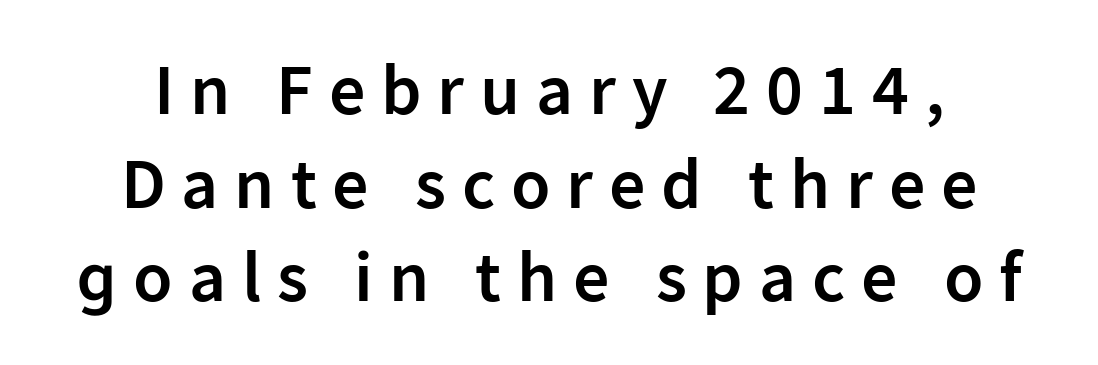
The image shows 72 px semibold sans-serif type, upright; set centered, normal line spacing (1.3x), unusually wide letter spacing (+0.22 em), not underlined; low stroke contrast and a medium x-height.
